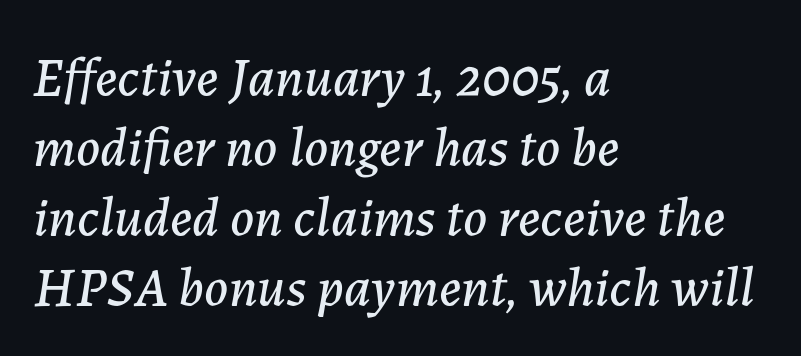
{"italic": "yes", "lean": "right", "slant_degrees": 7, "width": "normal", "stroke_contrast": "low", "x_height": "medium", "monospaced": "no", "underline": "no", "align": "left", "line_spacing": "normal", "line_spacing_ratio": 1.27, "letter_spacing": "normal", "letter_spacing_em": 0.0, "glyph_px": 55}
